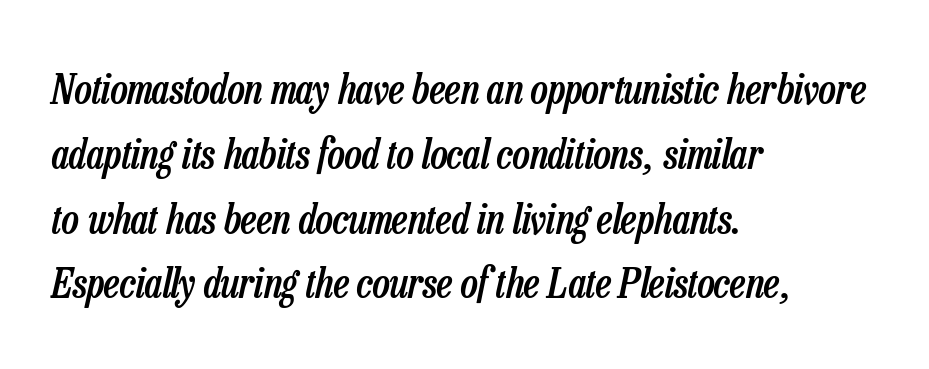
The image shows 41 px semibold, condensed type, italic (leaning right); set left-aligned, normal line spacing (1.58x), normal letter spacing, not underlined; low stroke contrast and a medium x-height.
